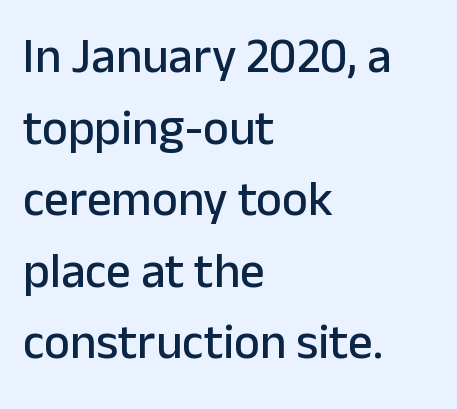
Q: Is the text italic (slanted)? A: No, it is upright.
Q: Is the typeface a serif or a sans-serif typeface? A: Sans-serif.
Q: Is the text underlined? A: No.
Q: How is the paragraph aligned? A: Left-aligned.
Q: Is the spacing between letters normal or unusually wide? A: Normal.
Q: Is the spacing between lines tight, normal or loose? A: Normal.
Q: Width (condensed, normal, or wide)? A: Normal.
Q: Stroke contrast? A: Low.
Q: x-height? A: Medium.
Q: Monospaced? A: No.
